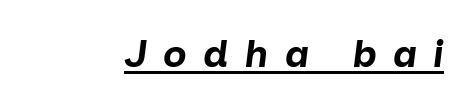
The image shows 39 px bold type, italic (leaning right); set unusually wide letter spacing (+0.41 em), underlined; low stroke contrast and a medium x-height.
